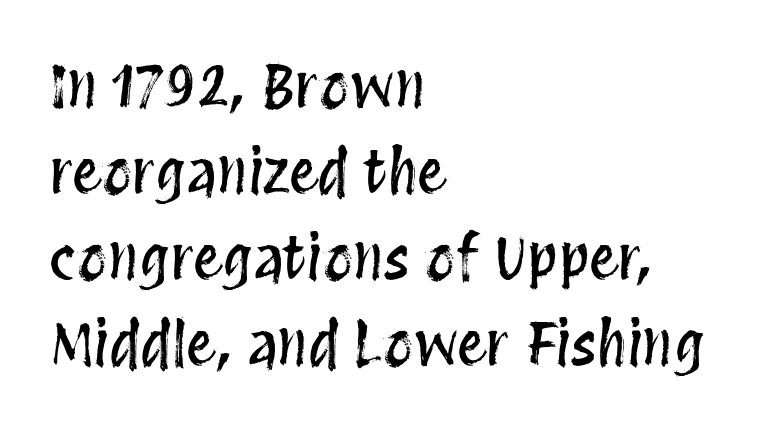
{"italic": "no", "width": "condensed", "stroke_contrast": "medium", "x_height": "large", "monospaced": "no", "underline": "no", "align": "left", "line_spacing": "normal", "line_spacing_ratio": 1.46, "letter_spacing": "normal", "letter_spacing_em": 0.0, "glyph_px": 59}
